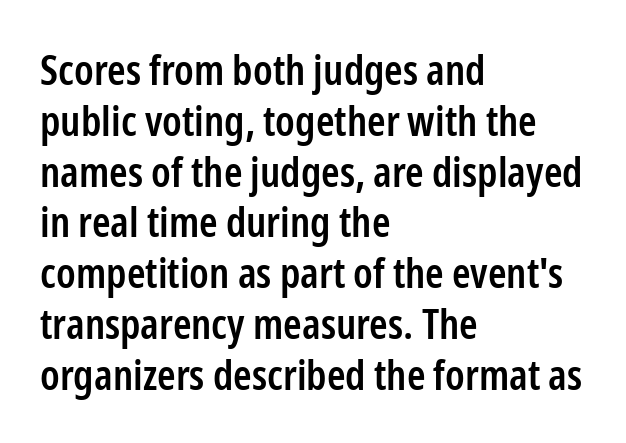
The image shows 42 px semibold, condensed sans-serif type, upright; set left-aligned, line spacing 1.21x, normal letter spacing, not underlined; low stroke contrast and a medium x-height.
